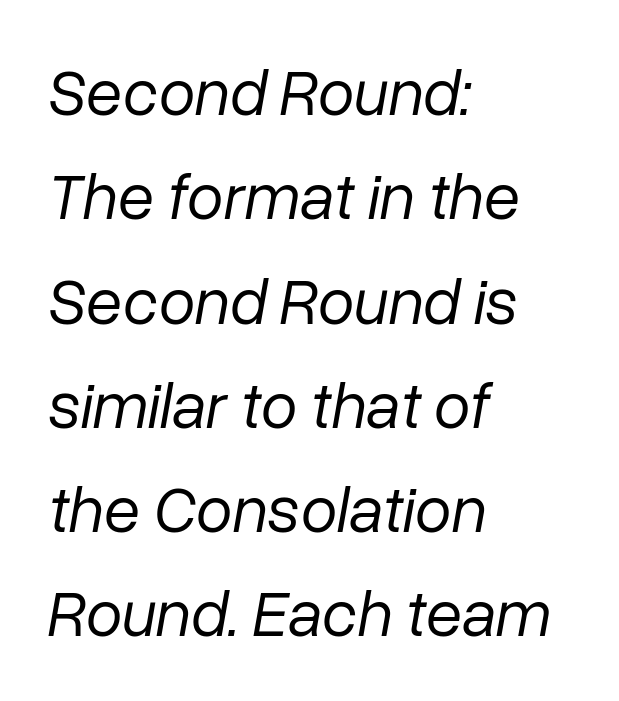
Successive baselines arrive at the customary interval. Quick note: underline off. These lines were composed using italics. Characters follow at the spacing the type designer built in.
